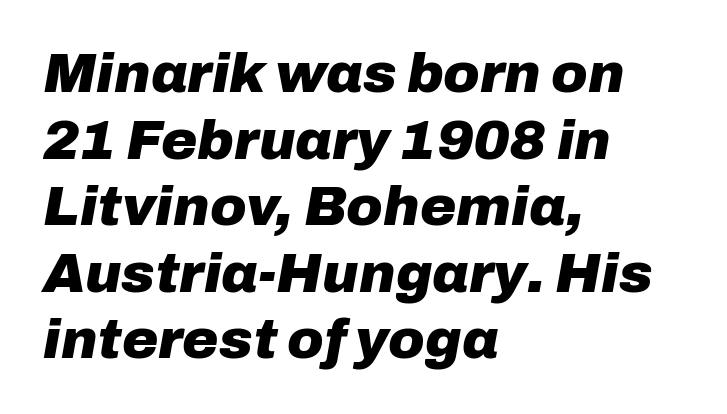
{"italic": "yes", "lean": "right", "slant_degrees": 10, "bold": "yes", "weight": "heavy", "width": "normal", "stroke_contrast": "low", "x_height": "medium", "monospaced": "no", "underline": "no", "align": "left", "line_spacing_ratio": 1.21, "letter_spacing": "normal", "letter_spacing_em": 0.0, "glyph_px": 55}
